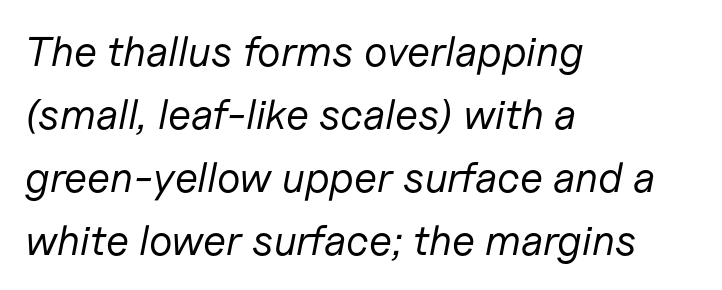
Descender tails drop into unmarked territory. You could not count columns in this text — the font is proportionally spaced. In terms of leading, this rendering sits right in the middle. No extra tracking has been applied to these lines. These glyphs show unthickened strokes, regular width or finer. Line beginnings align vertically; line endings do not.
